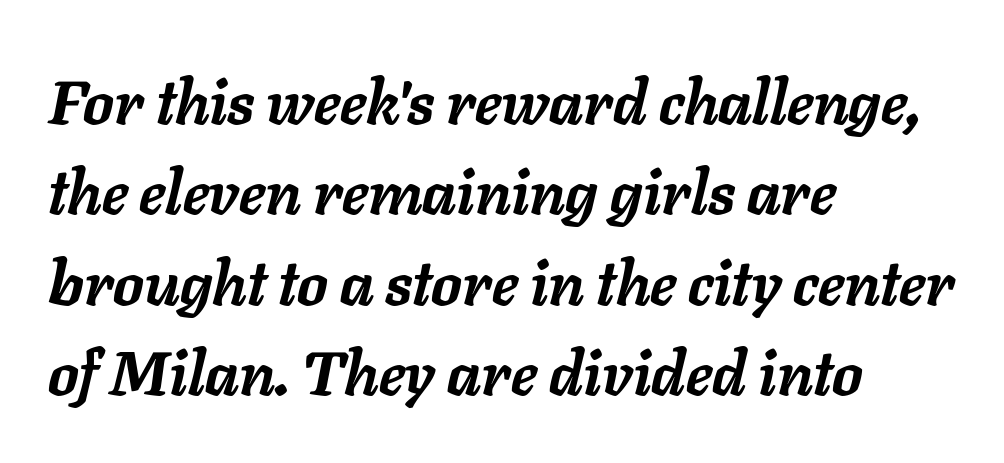
Each line starts at the same left margin while the right side varies. Lines of text with bare space underneath. This sample uses an oblique cut, with every glyph tilted off the vertical. Spacing between characters is what you'd get straight out of the box.
